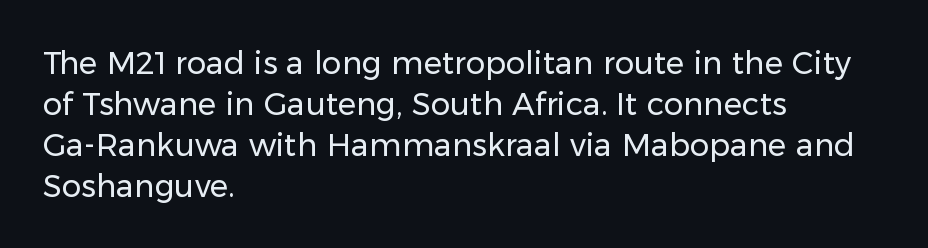
The image shows 31 px regular-weight sans-serif type, upright; set left-aligned, normal line spacing (1.32x), normal letter spacing, not underlined; low stroke contrast and a medium x-height.
